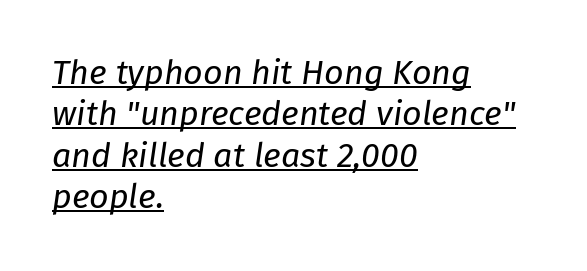
The image shows 34 px regular-weight type, italic (leaning right); set left-aligned, line spacing 1.22x, normal letter spacing, underlined; low stroke contrast and a medium x-height.
